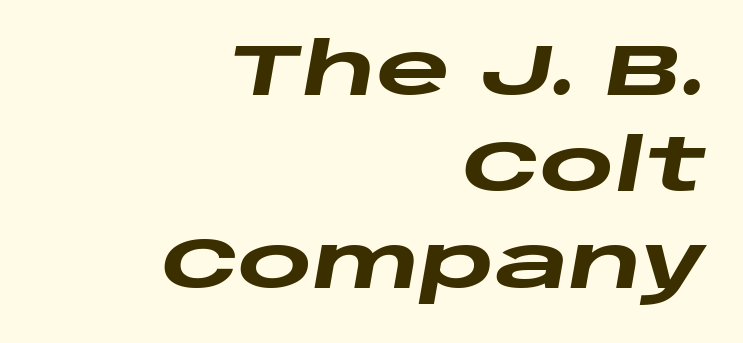
{"italic": "yes", "lean": "right", "slant_degrees": 10, "bold": "yes", "weight": "heavy", "width": "wide", "stroke_contrast": "low", "x_height": "large", "monospaced": "no", "underline": "no", "align": "right", "line_spacing": "normal", "line_spacing_ratio": 1.34, "letter_spacing": "normal", "letter_spacing_em": 0.0, "glyph_px": 72}
